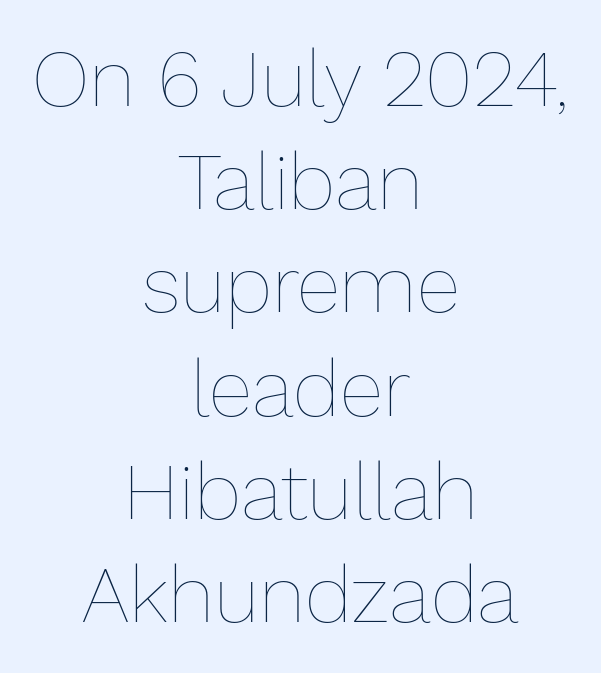
The image shows 80 px thin type, upright; set centered, normal line spacing (1.29x), normal letter spacing, not underlined; low stroke contrast and a medium x-height.
